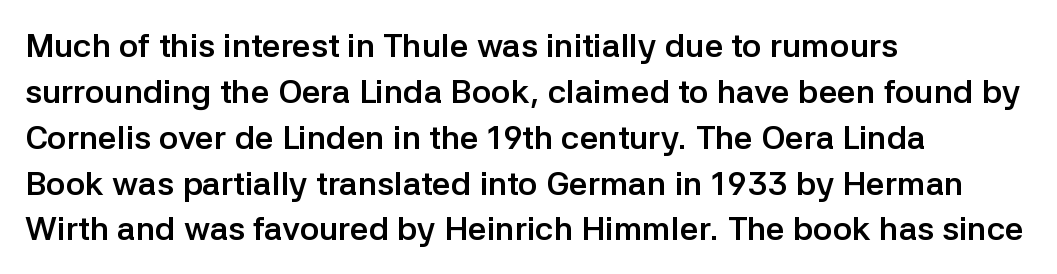
Q: Is the text bold? A: Yes.
Q: Is the text italic (slanted)? A: No, it is upright.
Q: Is the typeface a serif or a sans-serif typeface? A: Sans-serif.
Q: Is the text underlined? A: No.
Q: How is the paragraph aligned? A: Left-aligned.
Q: Is the spacing between letters normal or unusually wide? A: Normal.
Q: Is the spacing between lines tight, normal or loose? A: Normal.
Q: Width (condensed, normal, or wide)? A: Normal.
Q: Stroke contrast? A: Low.
Q: x-height? A: Medium.
Q: Monospaced? A: No.
